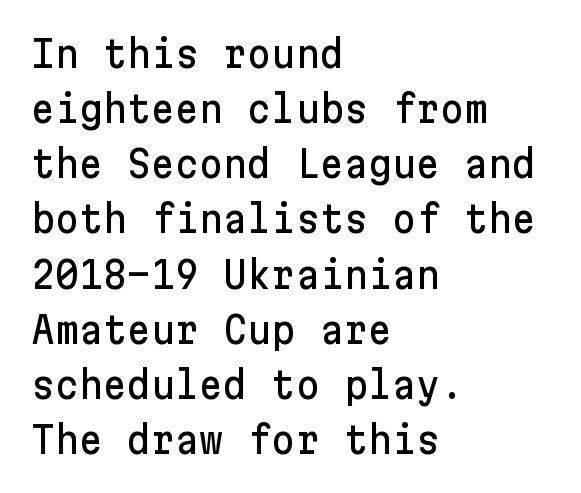
Q: Is the text italic (slanted)? A: No, it is upright.
Q: Is the typeface a serif or a sans-serif typeface? A: Sans-serif.
Q: Is the text underlined? A: No.
Q: How is the paragraph aligned? A: Left-aligned.
Q: Is the spacing between letters normal or unusually wide? A: Normal.
Q: Is the spacing between lines tight, normal or loose? A: Normal.
Q: Width (condensed, normal, or wide)? A: Normal.
Q: Stroke contrast? A: Low.
Q: x-height? A: Medium.
